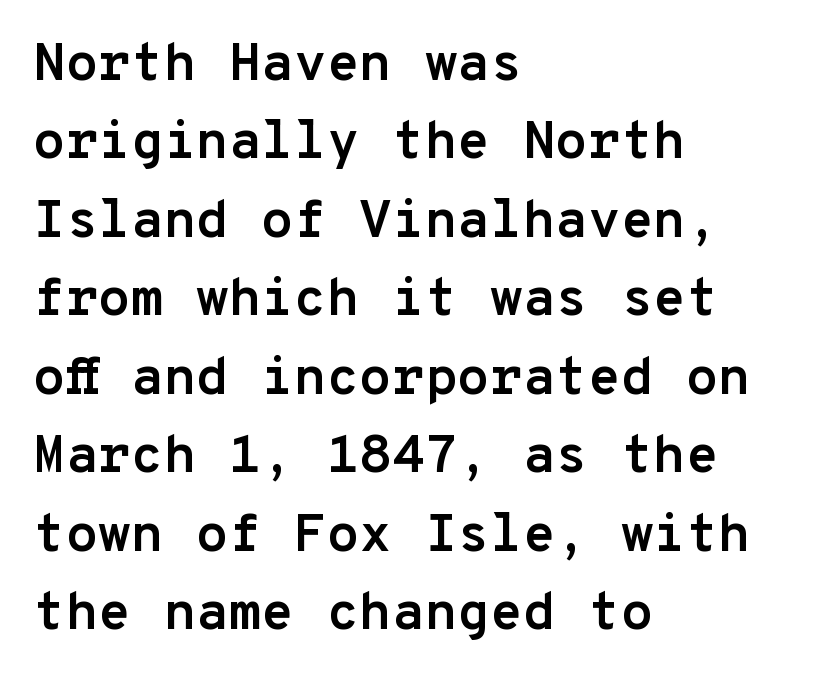
{"serif": "no", "italic": "no", "bold": "yes", "weight": "semibold", "width": "normal", "stroke_contrast": "low", "x_height": "medium", "monospaced": "yes", "underline": "no", "align": "left", "line_spacing": "normal", "line_spacing_ratio": 1.48, "letter_spacing": "normal", "letter_spacing_em": 0.0, "glyph_px": 53}
